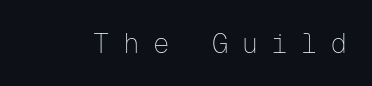
Q: Is the text bold? A: No.
Q: Is the text italic (slanted)? A: No, it is upright.
Q: Is the text underlined? A: No.
Q: Is the spacing between letters normal or unusually wide? A: Unusually wide.
